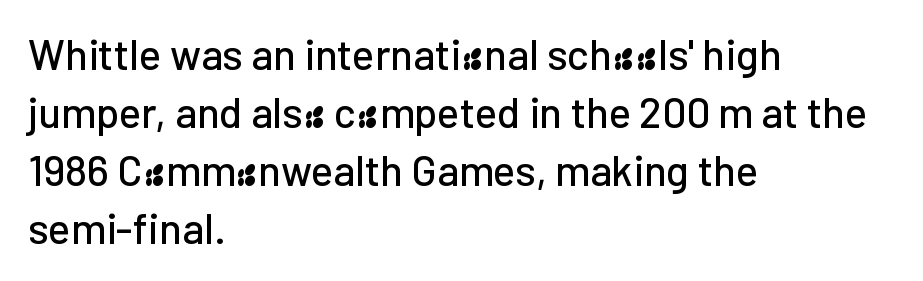
{"serif": "no", "italic": "no", "width": "normal", "stroke_contrast": "low", "x_height": "medium", "monospaced": "no", "underline": "no", "align": "left", "line_spacing": "normal", "line_spacing_ratio": 1.38, "letter_spacing": "normal", "letter_spacing_em": 0.0, "glyph_px": 42}
